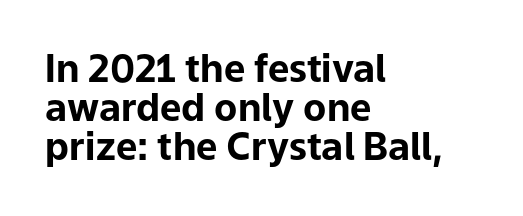
Horizontally, the lines are justified to the leading edge only. Every character sits straight up, as roman type does. The type is set solid horizontally, with unmodified tracking. Descenders are the only things crossing below the line. Does the type have serifs? No, each stem ends abruptly.
